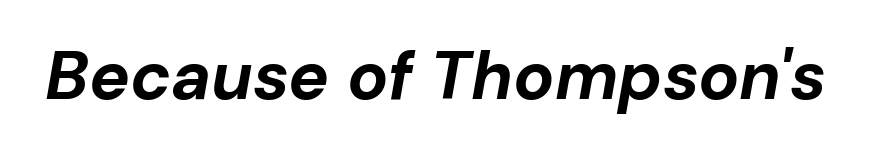
Q: Is the text bold? A: Yes.
Q: Is the text italic (slanted)? A: Yes, it leans right by about 10 degrees.
Q: Is the text underlined? A: No.
Q: Is the spacing between letters normal or unusually wide? A: Normal.
Q: Width (condensed, normal, or wide)? A: Normal.
Q: Stroke contrast? A: Low.
Q: x-height? A: Medium.
Q: Monospaced? A: No.
